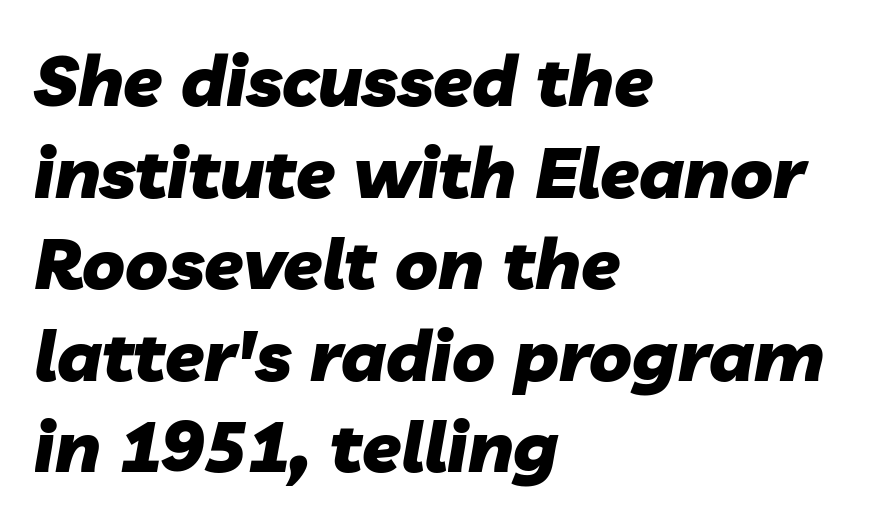
The image shows 71 px heavy type, italic (leaning right); set left-aligned, normal line spacing (1.29x), normal letter spacing, not underlined; low stroke contrast and a medium x-height.
